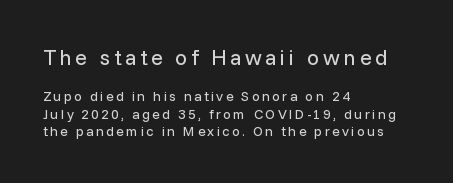
The image shows 22 px text type, upright; set left-aligned, line spacing 1.22x, not underlined; the first (top) block is 1.57x larger.
